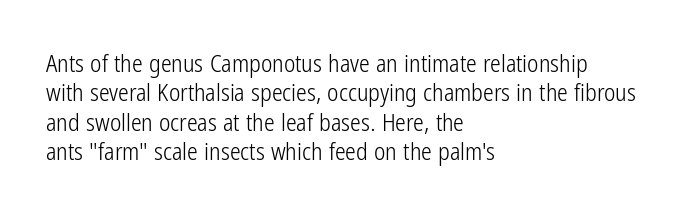
Notice how the stems are strictly vertical — no italics here. Standard letterfit; no display-style spreading of the glyphs. The space beneath each line is pristine and unruled. Counters stay open thanks to moderate or lighter strokes. A classic flush-left, rag-right setting is used for this passage.
